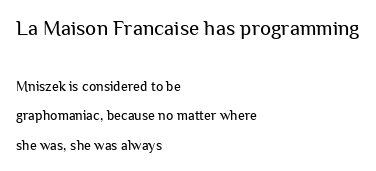
Underlining? Definitely not there. This layout puts the oversized block above and the modest block below. The setting favours the left margin, as ordinary paragraphs usually do. Each new line begins a long way beneath the previous one. Nothing unusual about the tracking: characters are spaced as the font intends.
